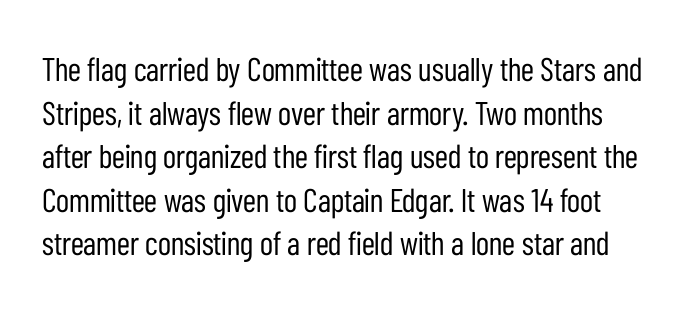
This is not heavy type; no bold has been used. This sample keeps an unexceptional amount of space between lines. Quick note: not italic, upright. This rendering features lettering with no underline.
